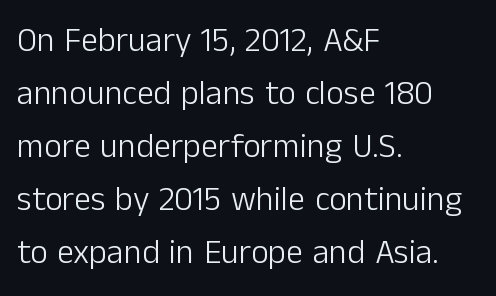
{"serif": "no", "italic": "no", "bold": "no", "weight": "light", "width": "normal", "stroke_contrast": "low", "x_height": "medium", "monospaced": "no", "underline": "no", "align": "left", "line_spacing": "normal", "line_spacing_ratio": 1.56, "letter_spacing": "normal", "letter_spacing_em": 0.0, "glyph_px": 34}
